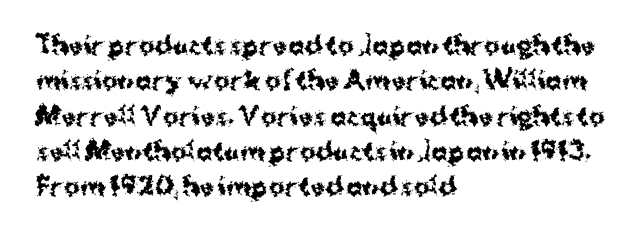
The image shows 24 px bold type, upright; set left-aligned, normal line spacing (1.47x), normal letter spacing, not underlined.
